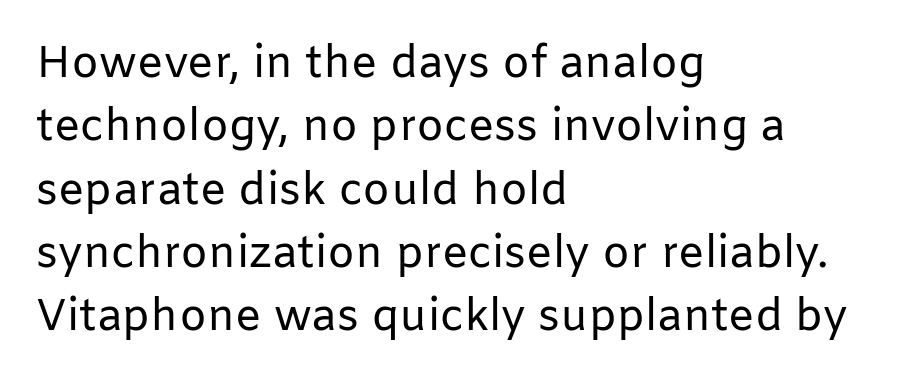
The image shows 44 px regular-weight sans-serif type, upright; set left-aligned, normal line spacing (1.44x), normal letter spacing, not underlined; low stroke contrast and a medium x-height.
